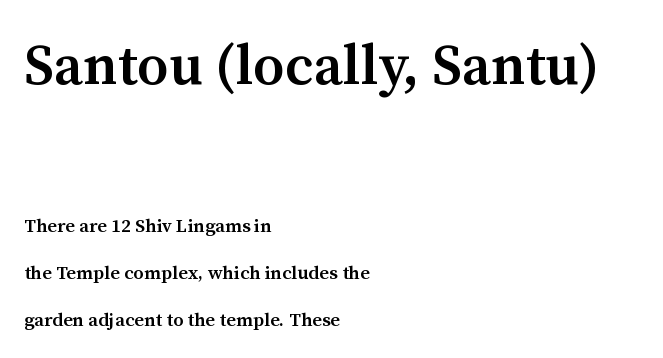
{"serif": "yes", "italic": "no", "bold": "semi", "weight": "semibold", "width": "normal", "stroke_contrast": "medium", "x_height": "medium", "monospaced": "no", "underline": "no", "align": "left", "line_spacing": "loose", "line_spacing_ratio": 2.49, "letter_spacing": "normal", "letter_spacing_em": 0.0, "larger_block": "first", "size_ratio": 3.0, "glyph_px": 57}
